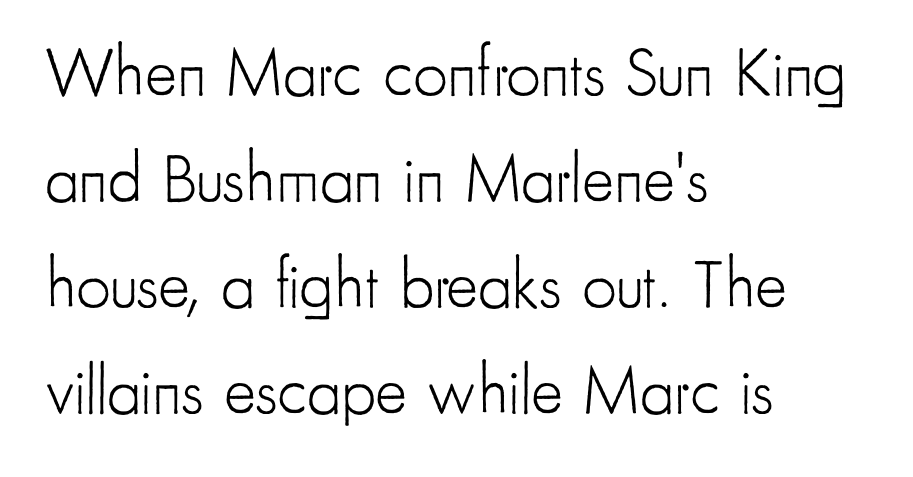
{"serif": "no", "italic": "no", "bold": "no", "weight": "light", "width": "condensed", "stroke_contrast": "low", "x_height": "small", "monospaced": "no", "underline": "no", "align": "left", "line_spacing": "normal", "line_spacing_ratio": 1.56, "letter_spacing": "normal", "letter_spacing_em": 0.0, "glyph_px": 68}
